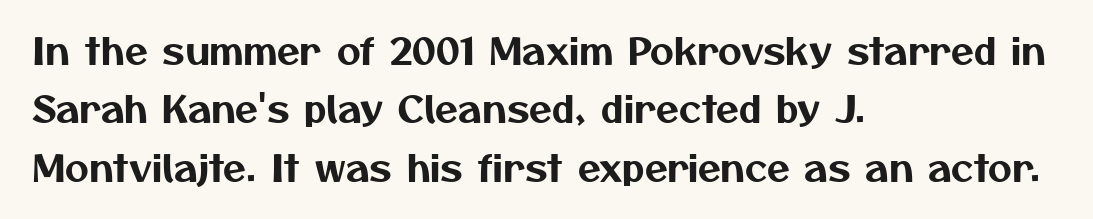
{"serif": "no", "width": "normal", "stroke_contrast": "medium", "x_height": "medium", "monospaced": "no", "underline": "no", "align": "left", "line_spacing": "normal", "line_spacing_ratio": 1.58, "letter_spacing": "normal", "letter_spacing_em": 0.0, "glyph_px": 37}
